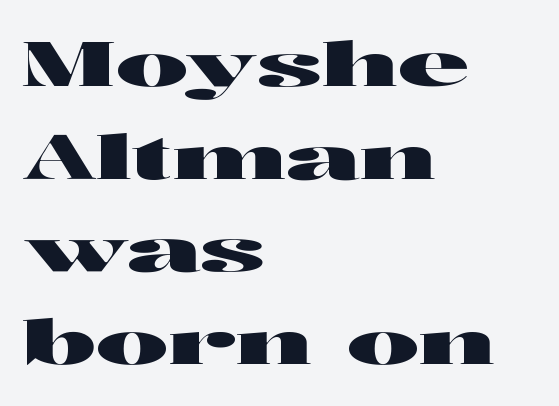
The image shows 61 px wide sans-serif type, upright; set left-aligned, normal line spacing (1.52x), normal letter spacing, not underlined; high stroke contrast and a medium x-height.
